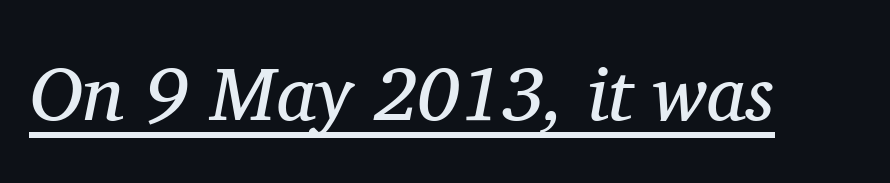
{"serif": "yes", "italic": "yes", "lean": "right", "slant_degrees": 11, "bold": "no", "weight": "regular", "width": "normal", "stroke_contrast": "medium", "x_height": "medium", "monospaced": "no", "underline": "yes", "letter_spacing": "normal", "letter_spacing_em": 0.0, "glyph_px": 76}
